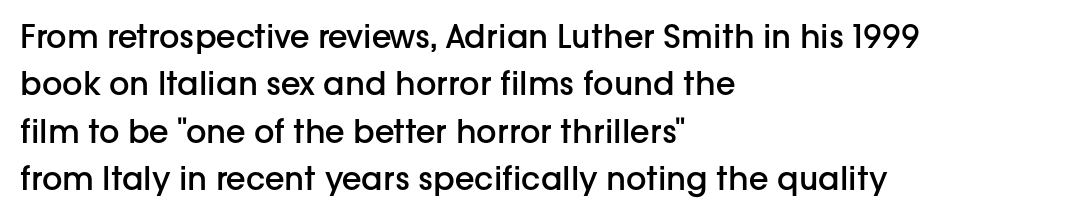
The image shows 32 px semibold sans-serif type, upright; set left-aligned, normal line spacing (1.48x), normal letter spacing, not underlined; low stroke contrast and a medium x-height.
